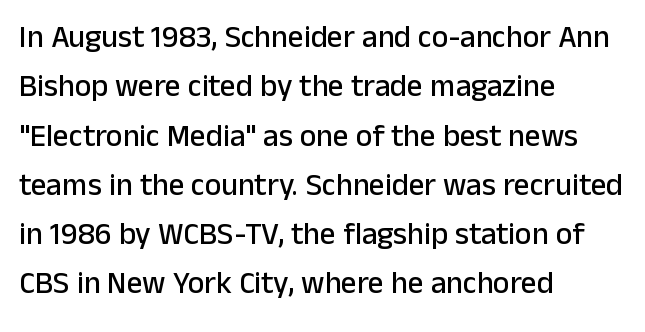
The image shows 31 px sans-serif type, upright; set left-aligned, normal line spacing (1.59x), normal letter spacing, not underlined; low stroke contrast and a medium x-height.
